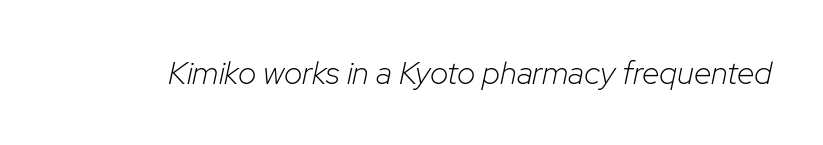
The image shows 32 px light type, italic (leaning right); set normal letter spacing, not underlined; low stroke contrast and a medium x-height.
